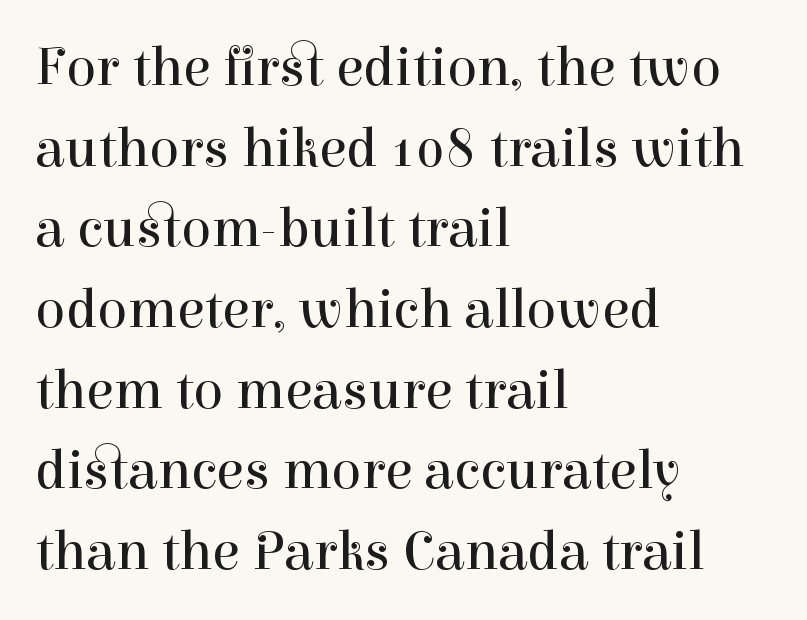
Q: Is the text bold? A: No.
Q: Is the text italic (slanted)? A: No, it is upright.
Q: Is the typeface a serif or a sans-serif typeface? A: Serif.
Q: Is the text underlined? A: No.
Q: How is the paragraph aligned? A: Left-aligned.
Q: Is the spacing between letters normal or unusually wide? A: Normal.
Q: Is the spacing between lines tight, normal or loose? A: Normal.
Q: Width (condensed, normal, or wide)? A: Normal.
Q: Stroke contrast? A: High.
Q: x-height? A: Medium.
Q: Monospaced? A: No.
